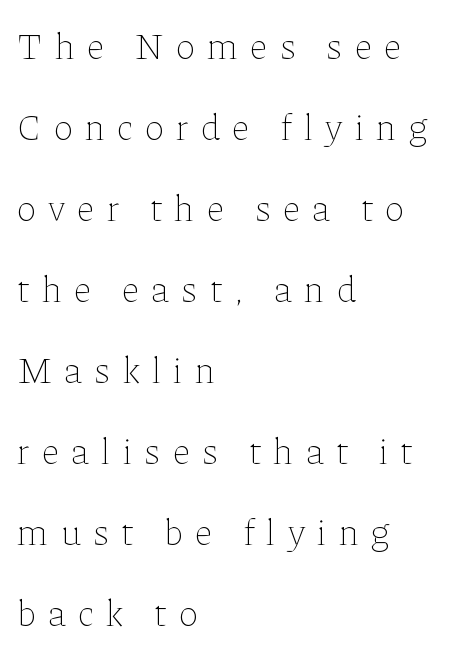
Q: Is the text bold? A: No.
Q: Is the text italic (slanted)? A: No, it is upright.
Q: Is the text underlined? A: No.
Q: How is the paragraph aligned? A: Left-aligned.
Q: Is the spacing between letters normal or unusually wide? A: Unusually wide.
Q: Is the spacing between lines tight, normal or loose? A: Loose.
Q: Width (condensed, normal, or wide)? A: Normal.
Q: Stroke contrast? A: Low.
Q: x-height? A: Medium.
Q: Monospaced? A: No.
